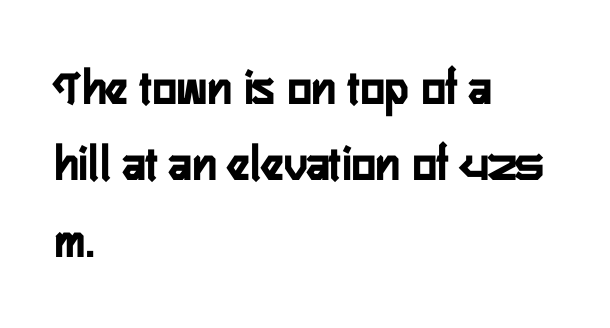
Q: Is the text italic (slanted)? A: No, it is upright.
Q: Is the typeface a serif or a sans-serif typeface? A: Sans-serif.
Q: Is the text underlined? A: No.
Q: How is the paragraph aligned? A: Left-aligned.
Q: Is the spacing between letters normal or unusually wide? A: Normal.
Q: Is the spacing between lines tight, normal or loose? A: Normal.
Q: Width (condensed, normal, or wide)? A: Condensed.
Q: Stroke contrast? A: Low.
Q: x-height? A: Medium.
Q: Monospaced? A: No.
